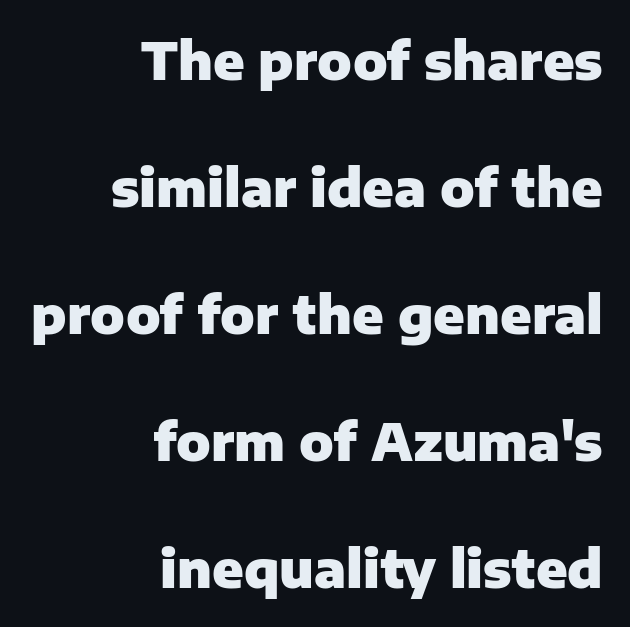
{"serif": "no", "italic": "no", "bold": "yes", "weight": "heavy", "width": "normal", "stroke_contrast": "low", "x_height": "medium", "monospaced": "no", "underline": "no", "align": "right", "line_spacing": "loose", "line_spacing_ratio": 2.49, "letter_spacing": "normal", "letter_spacing_em": 0.0, "glyph_px": 51}
